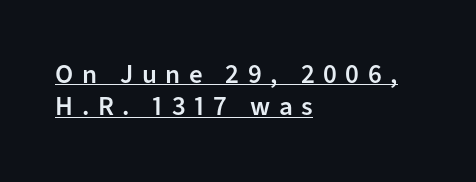
The image shows 27 px text type, upright; set left-aligned, line spacing 1.2x, unusually wide letter spacing (+0.32 em), underlined.
